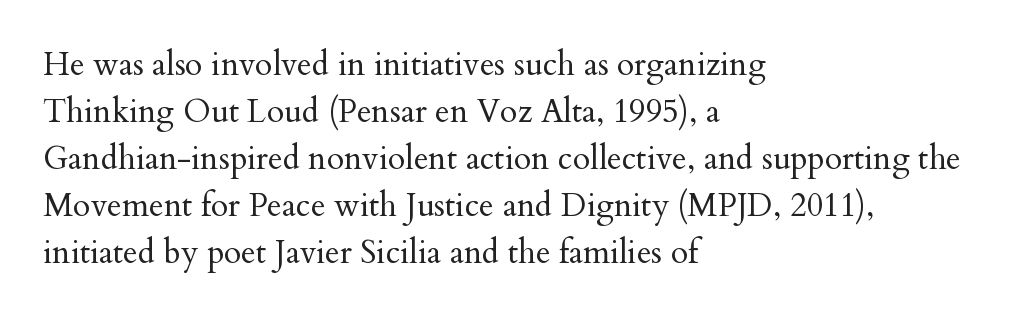
Weight: regular or lighter. The axis of the letterforms is exactly vertical. The foot of each line stays bare and open. Is this a sans? No — the strokes have serifs. All the whitespace from short lines collects on the right.
